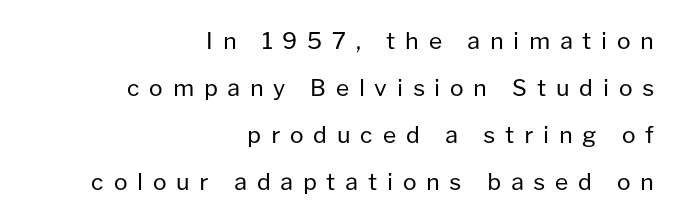
Q: Is the text bold? A: No.
Q: Is the text italic (slanted)? A: No, it is upright.
Q: Is the text underlined? A: No.
Q: How is the paragraph aligned? A: Right-aligned.
Q: Is the spacing between letters normal or unusually wide? A: Unusually wide.
Q: Is the spacing between lines tight, normal or loose? A: Loose.
